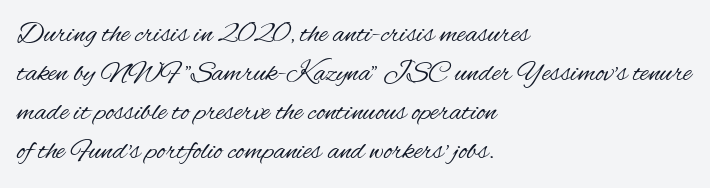
Inter-character spacing is left at the font's built-in metrics. The designer went with a sans here, leaving each stem footless. Notice how descenders clear the ascenders below comfortably — that's standard leading. Here the designer chose a conventional face with non-uniform glyph widths. Where is the straight margin? On the left.
